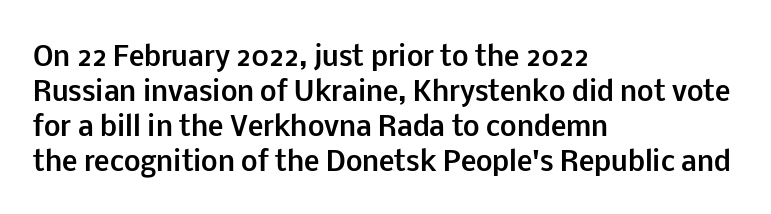
{"italic": "no", "bold": "yes", "underline": "no", "align": "left", "line_spacing": "normal", "line_spacing_ratio": 1.34, "letter_spacing": "normal", "letter_spacing_em": 0.0, "glyph_px": 26}
